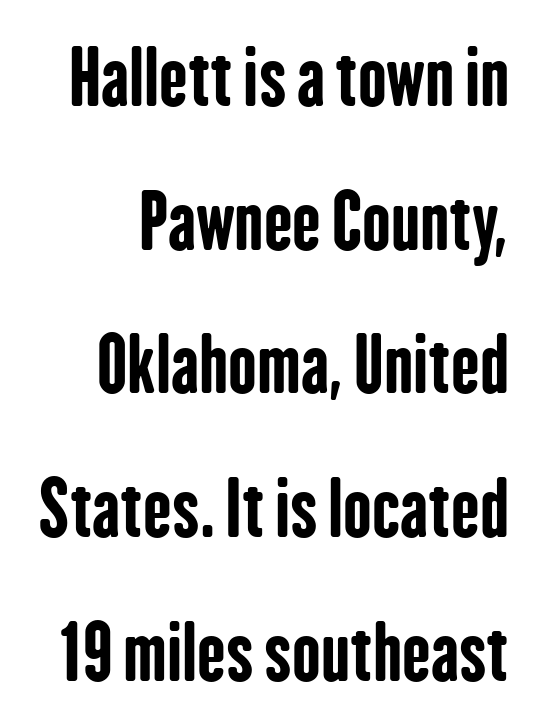
The image shows 76 px bold, condensed sans-serif type, upright; set line spacing 1.89x, normal letter spacing, not underlined; low stroke contrast and a medium x-height.
